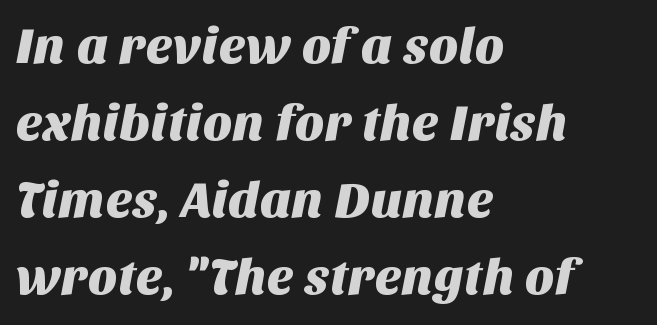
Summary of vertical rhythm: regular, with standard interline spacing. Proportional: the letters do not fall into vertical columns. Nothing unusual about the tracking: characters are spaced as the font intends. The ragged edge is on the right, which tells us the setting is flush left. This rendering employs a face without finishing strokes, i.e., a sans-serif. The strip under each line holds only bare page.
